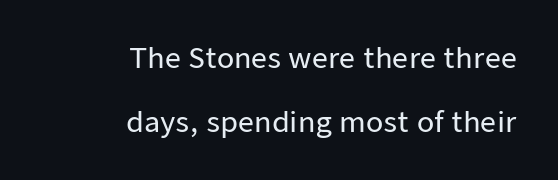
The image shows 28 px sans-serif type, upright; set right-aligned, loose line spacing (2.28x), normal letter spacing, not underlined; low stroke contrast and a medium x-height.
